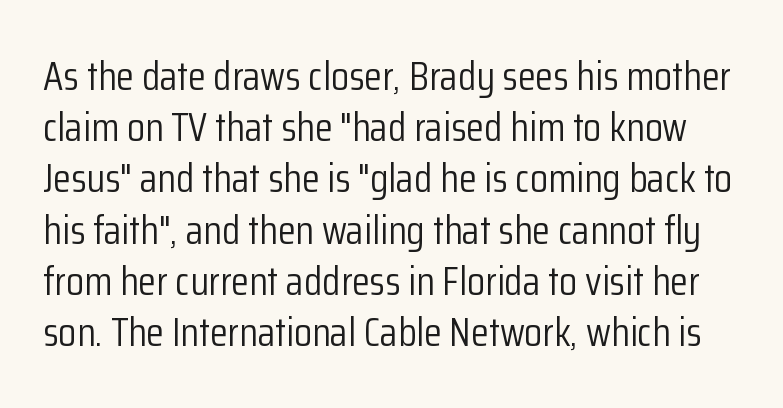
{"serif": "no", "italic": "no", "bold": "no", "weight": "light", "width": "condensed", "stroke_contrast": "low", "x_height": "medium", "monospaced": "no", "underline": "no", "line_spacing": "normal", "line_spacing_ratio": 1.25, "letter_spacing": "normal", "letter_spacing_em": 0.0, "glyph_px": 41}
